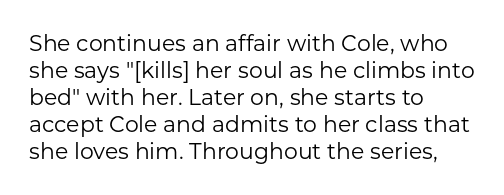
The image shows 22 px text type, upright; set left-aligned, line spacing 1.23x, normal letter spacing, not underlined.
